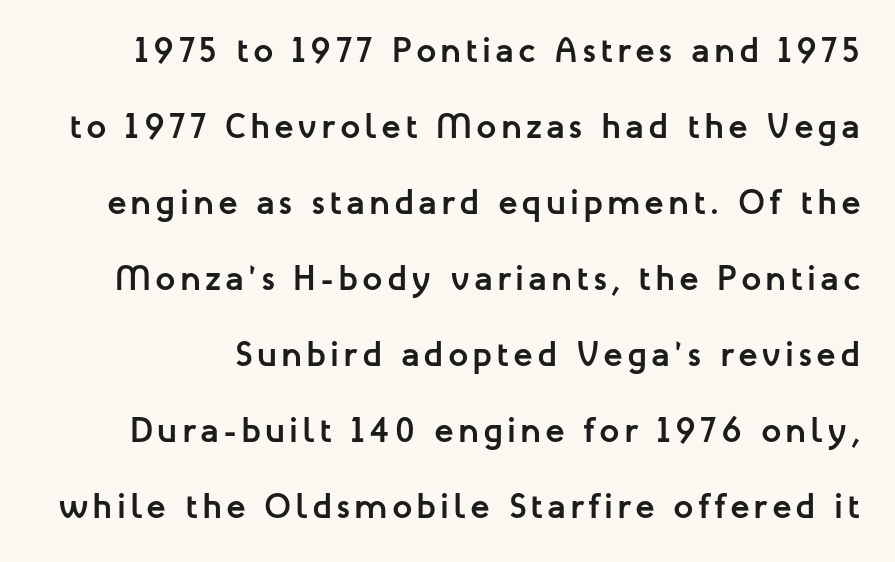
{"serif": "no", "italic": "no", "bold": "yes", "weight": "semibold", "width": "normal", "stroke_contrast": "low", "x_height": "medium", "monospaced": "no", "underline": "no", "line_spacing": "loose", "line_spacing_ratio": 2.11, "glyph_px": 36}
